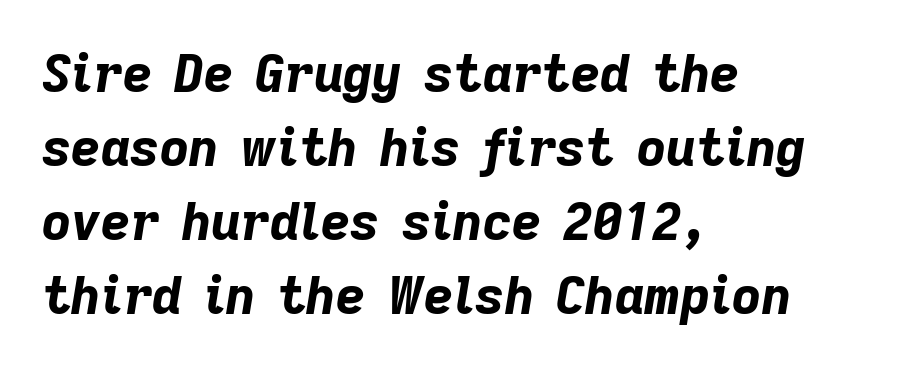
Q: Is the text bold? A: Yes.
Q: Is the text italic (slanted)? A: Yes, it leans right by about 9 degrees.
Q: Is the text underlined? A: No.
Q: How is the paragraph aligned? A: Left-aligned.
Q: Is the spacing between letters normal or unusually wide? A: Normal.
Q: Is the spacing between lines tight, normal or loose? A: Normal.
Q: Width (condensed, normal, or wide)? A: Normal.
Q: Stroke contrast? A: Low.
Q: x-height? A: Medium.
Q: Monospaced? A: No.
